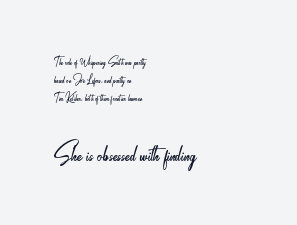
Q: Is the text bold? A: No.
Q: Is the text italic (slanted)? A: Yes.
Q: Is the typeface a serif or a sans-serif typeface? A: Sans-serif.
Q: Is the text underlined? A: No.
Q: How is the paragraph aligned? A: Left-aligned.
Q: Is the spacing between letters normal or unusually wide? A: Normal.
Q: Is the spacing between lines tight, normal or loose? A: Normal.
Q: Which block of text is set in a larger size, the first (top) or the second (bottom)? A: The second (bottom) one.
Q: Width (condensed, normal, or wide)? A: Condensed.
Q: Stroke contrast? A: Low.
Q: x-height? A: Small.
Q: Monospaced? A: No.
